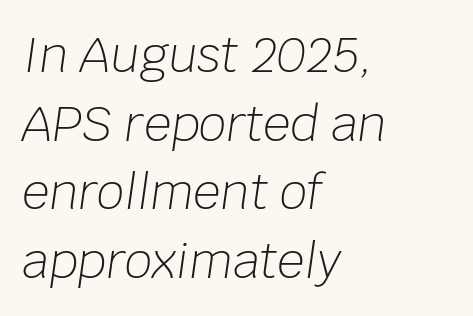
{"italic": "yes", "lean": "right", "slant_degrees": 8, "bold": "no", "weight": "light", "width": "normal", "stroke_contrast": "low", "x_height": "large", "monospaced": "no", "underline": "no", "align": "left", "line_spacing": "normal", "line_spacing_ratio": 1.43, "letter_spacing": "normal", "letter_spacing_em": 0.0, "glyph_px": 48}
